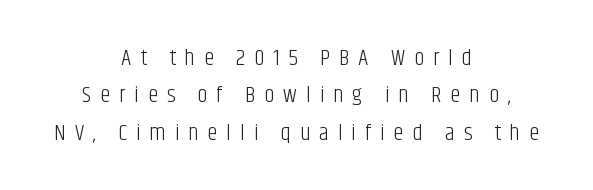
{"italic": "no", "bold": "no", "underline": "no", "align": "center", "line_spacing": "normal", "line_spacing_ratio": 1.63, "letter_spacing": "wide", "letter_spacing_em": 0.39, "glyph_px": 23}
